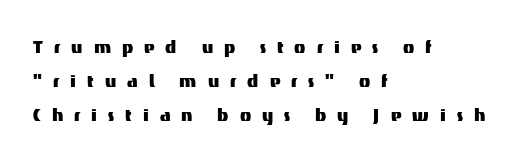
{"italic": "no", "underline": "no", "align": "left", "line_spacing": "normal", "line_spacing_ratio": 1.48, "letter_spacing": "wide", "letter_spacing_em": 0.48, "glyph_px": 23}
